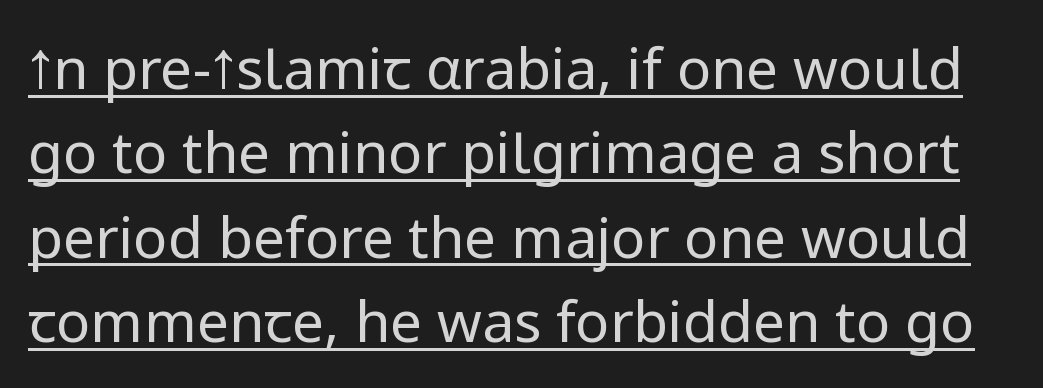
The image shows 57 px regular-weight sans-serif type, upright; set normal line spacing (1.48x), normal letter spacing, underlined; low stroke contrast and a medium x-height.
